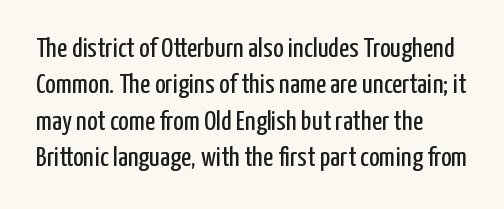
Q: Is the text bold? A: No.
Q: Is the text italic (slanted)? A: No, it is upright.
Q: Is the typeface a serif or a sans-serif typeface? A: Sans-serif.
Q: Is the text underlined? A: No.
Q: How is the paragraph aligned? A: Left-aligned.
Q: Is the spacing between letters normal or unusually wide? A: Normal.
Q: Is the spacing between lines tight, normal or loose? A: Normal.
Q: Width (condensed, normal, or wide)? A: Condensed.
Q: Stroke contrast? A: Low.
Q: x-height? A: Medium.
Q: Monospaced? A: No.
